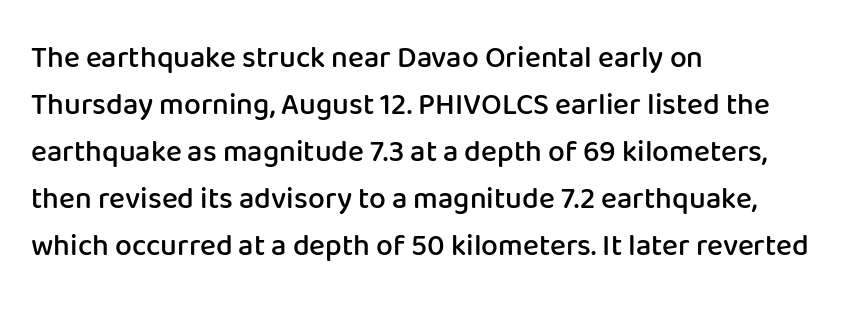
The image shows 30 px semibold sans-serif type, upright; set left-aligned, normal line spacing (1.57x), normal letter spacing, not underlined; low stroke contrast and a medium x-height.
